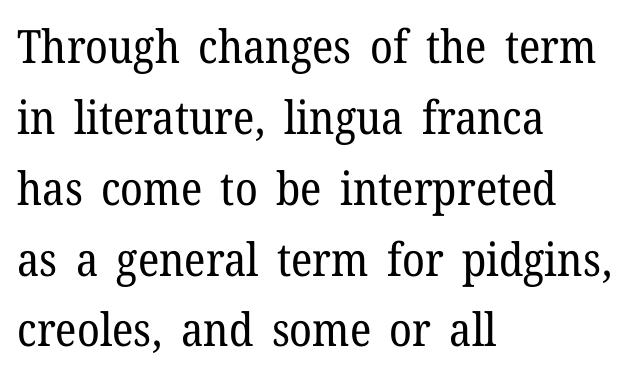
{"serif": "yes", "italic": "no", "bold": "no", "weight": "regular", "width": "normal", "stroke_contrast": "low", "x_height": "medium", "monospaced": "no", "underline": "no", "align": "left", "line_spacing": "normal", "line_spacing_ratio": 1.54, "letter_spacing": "normal", "letter_spacing_em": 0.0, "glyph_px": 46}
